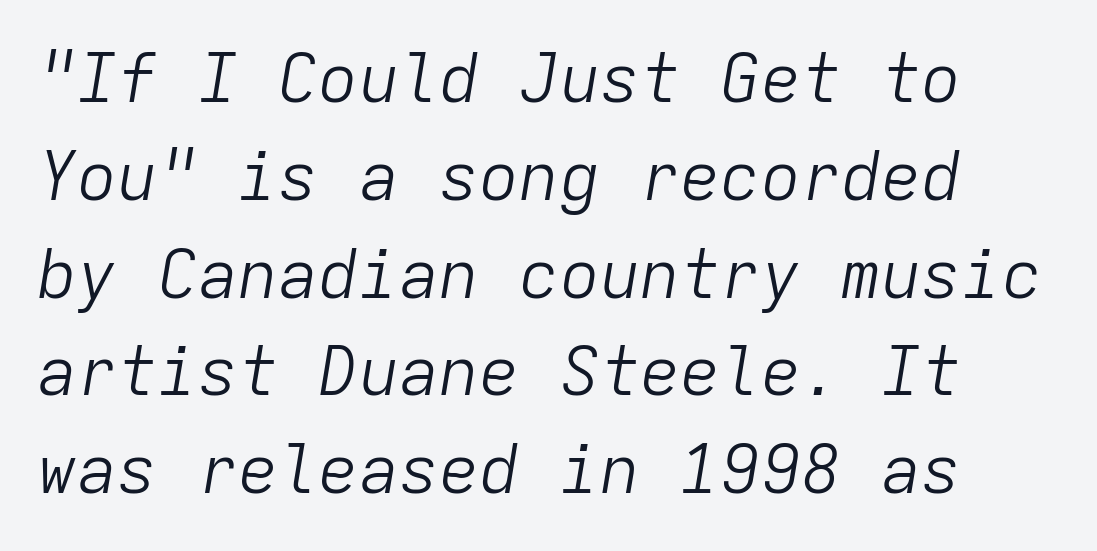
{"italic": "yes", "lean": "right", "slant_degrees": 9, "bold": "no", "weight": "light", "width": "normal", "stroke_contrast": "low", "x_height": "medium", "monospaced": "yes", "underline": "no", "line_spacing": "normal", "line_spacing_ratio": 1.46, "letter_spacing": "normal", "letter_spacing_em": 0.0, "glyph_px": 67}
